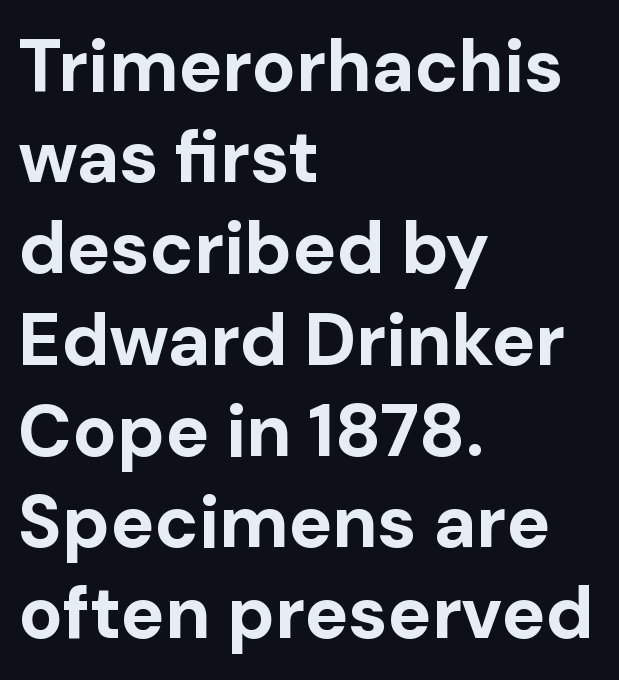
Q: Is the text bold? A: Yes.
Q: Is the text italic (slanted)? A: No, it is upright.
Q: Is the typeface a serif or a sans-serif typeface? A: Sans-serif.
Q: Is the text underlined? A: No.
Q: How is the paragraph aligned? A: Left-aligned.
Q: Is the spacing between letters normal or unusually wide? A: Normal.
Q: Is the spacing between lines tight, normal or loose? A: Normal.
Q: Width (condensed, normal, or wide)? A: Normal.
Q: Stroke contrast? A: Low.
Q: x-height? A: Medium.
Q: Monospaced? A: No.
